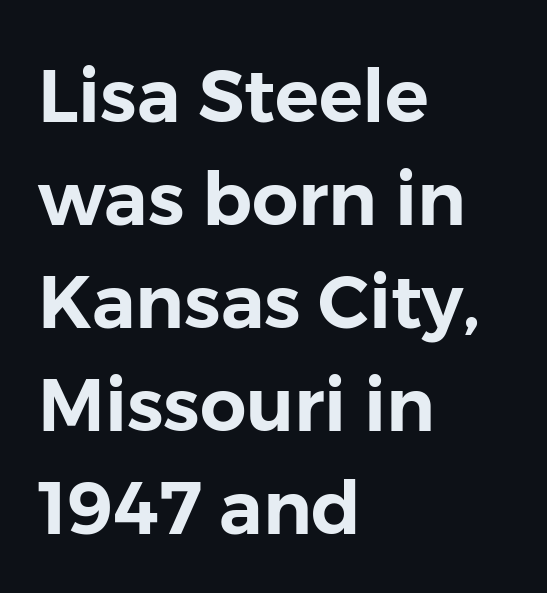
The image shows 73 px sans-serif type, upright; set left-aligned, normal line spacing (1.41x), normal letter spacing, not underlined; low stroke contrast and a medium x-height.
